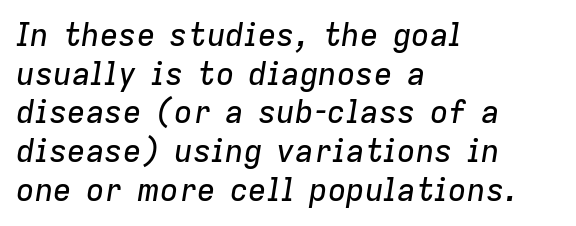
Q: Is the text italic (slanted)? A: Yes, it leans right by about 9 degrees.
Q: Is the text underlined? A: No.
Q: How is the paragraph aligned? A: Left-aligned.
Q: Is the spacing between letters normal or unusually wide? A: Normal.
Q: Is the spacing between lines tight, normal or loose? A: Normal.
Q: Width (condensed, normal, or wide)? A: Normal.
Q: Stroke contrast? A: Low.
Q: x-height? A: Medium.
Q: Monospaced? A: No.
